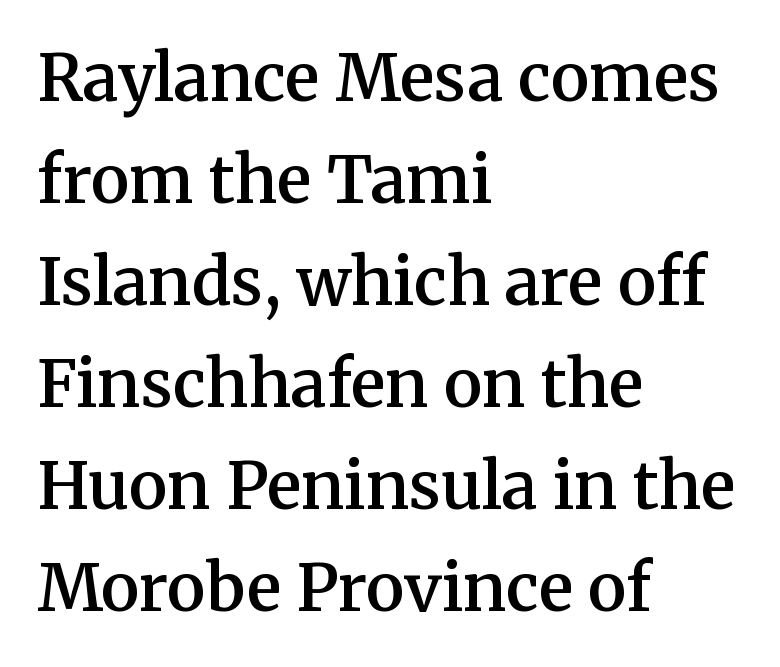
You could not count columns in this text — the font is proportionally spaced. How are the letters spaced? Ordinarily, with no added tracking. Typographic density is moderately raised because the face is semibold. A typesetter would call this leading conventional body-copy spacing. Just letters on the line, the space beneath them empty.
